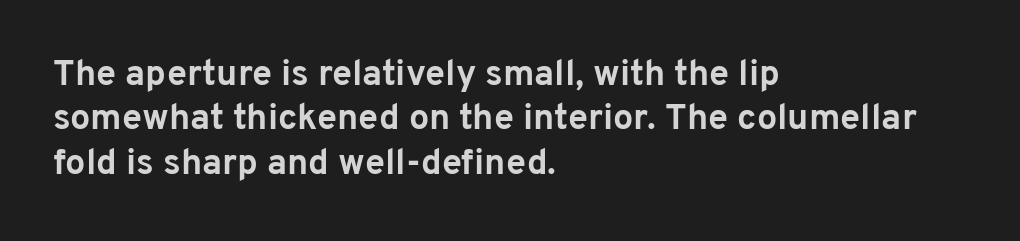
Posture: straight, roman, zero tilt. The strip under each line holds only bare page. The face used here is proportionally spaced, like ordinary book or web type. How are the letters spaced? Ordinarily, with no added tracking. Examine the stroke ends and you'll find no serifs. This sample is left-justified, so line endings fall wherever the words run out.
